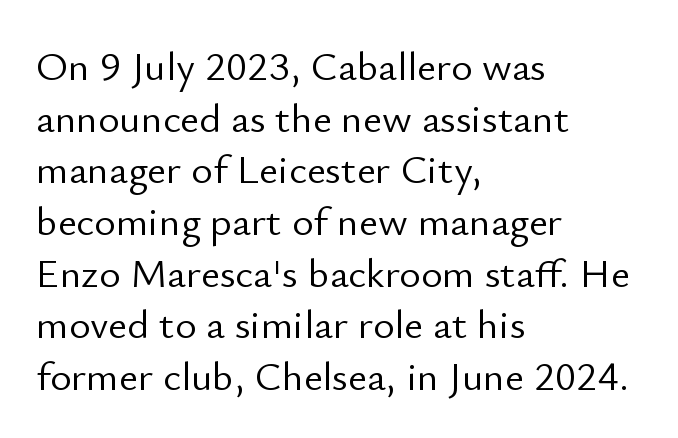
The image shows 41 px light sans-serif type, upright; set left-aligned, normal line spacing (1.26x), normal letter spacing, not underlined; low stroke contrast and a small x-height.
